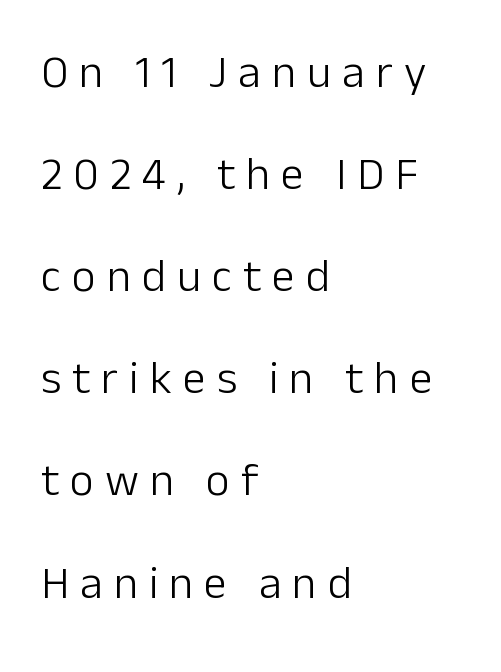
The type is letterspaced generously, with wide tracking. Underline: absent. The glyphs in this specimen are sans serif. The lines are quadded left. Is this a fixed-width face? No — the glyphs have proportional, varying widths. Notice the wide empty band between every row — that's loose leading.
